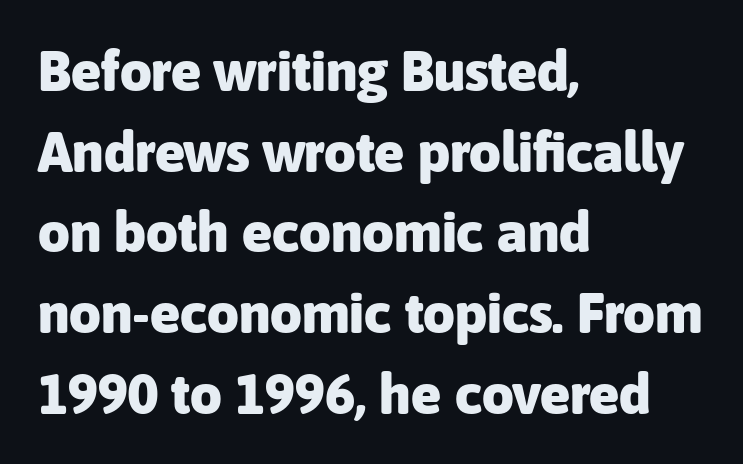
The image shows 56 px heavy sans-serif type, upright; set left-aligned, normal line spacing (1.44x), normal letter spacing, not underlined; low stroke contrast and a medium x-height.
